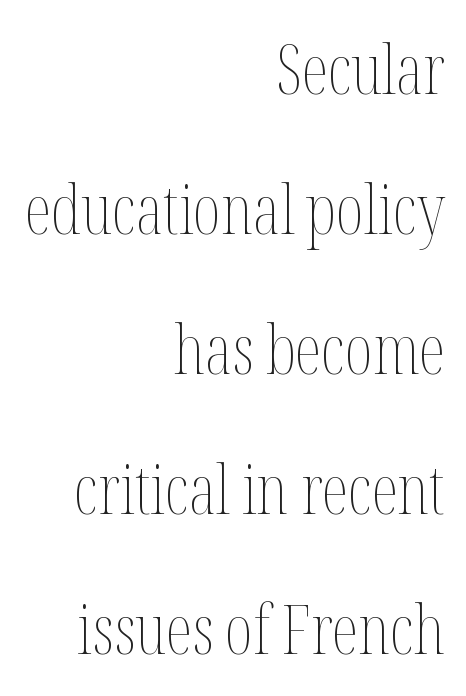
{"italic": "no", "bold": "no", "weight": "thin", "width": "condensed", "stroke_contrast": "medium", "x_height": "medium", "monospaced": "no", "underline": "no", "align": "right", "line_spacing": "loose", "line_spacing_ratio": 2.06, "letter_spacing": "normal", "letter_spacing_em": 0.0, "glyph_px": 68}
